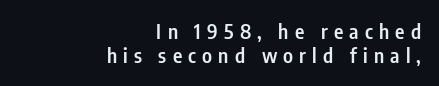
The image shows 20 px text type, upright; set right-aligned, line spacing 1.2x, unusually wide letter spacing (+0.31 em), not underlined.
